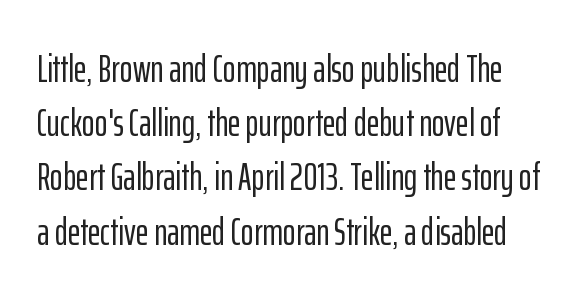
There is no visible air inserted between adjacent glyphs. Here the designer chose a conventional face with non-uniform glyph widths. To sum up the face: it is a sans, with no serifs. Vertical strokes here are truly vertical.
